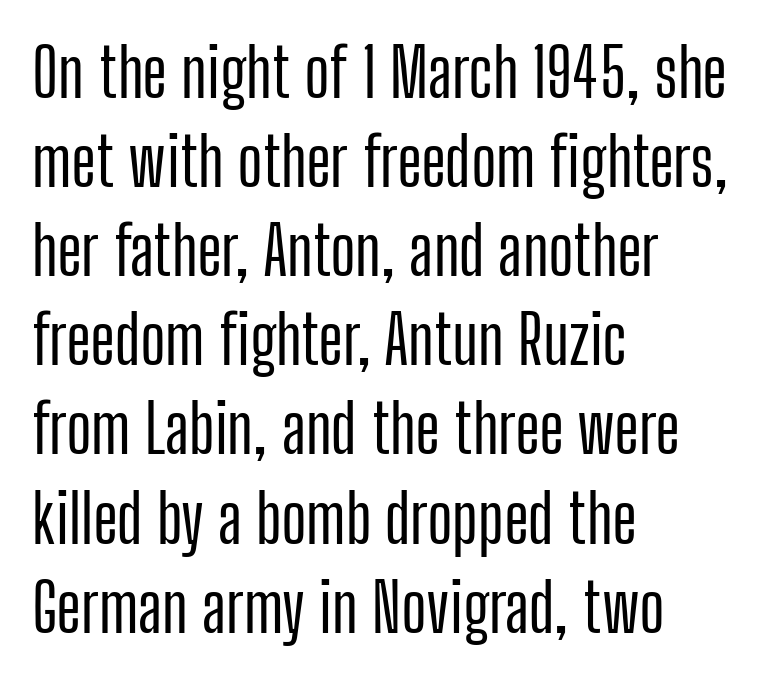
{"serif": "no", "italic": "no", "width": "condensed", "stroke_contrast": "low", "x_height": "medium", "monospaced": "no", "underline": "no", "align": "left", "line_spacing": "normal", "line_spacing_ratio": 1.33, "letter_spacing": "normal", "letter_spacing_em": 0.0, "glyph_px": 67}
